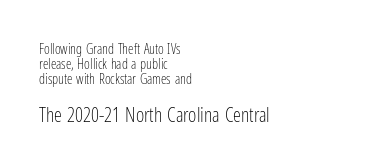
Line starts are locked; line ends wander. Stems here are at most as thick as an everyday book face. Nobody drew a line under any word here. Caption: upper text group reduced, lower text group enlarged.
